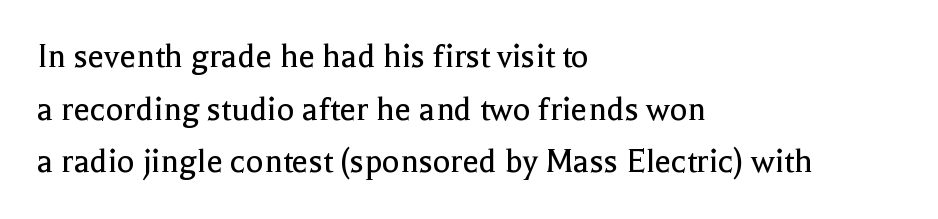
Tall strokes in this sample are plumb rather than angled. This sample uses plain, unmodified letter spacing. Quick note: interline space is typical. No heavy texture on the line: the type isn't bold. In CSS terms this would be text-align: left. Descenders hang freely into open space.
